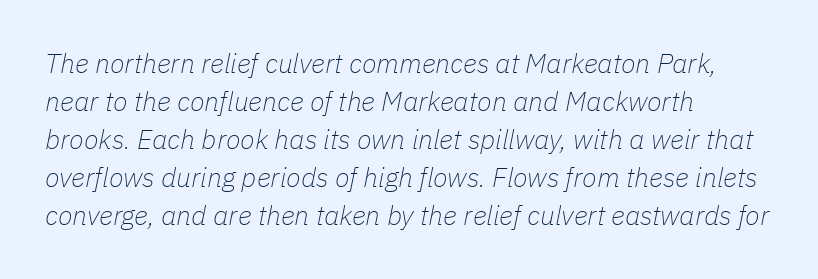
The image shows 27 px text type, italic (leaning right); set left-aligned, normal line spacing (1.41x), normal letter spacing, not underlined.
